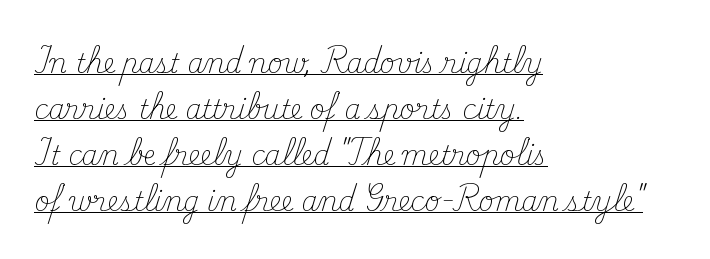
Q: Is the text bold? A: No.
Q: Is the text italic (slanted)? A: Yes.
Q: Is the text underlined? A: Yes.
Q: How is the paragraph aligned? A: Left-aligned.
Q: Is the spacing between letters normal or unusually wide? A: Normal.
